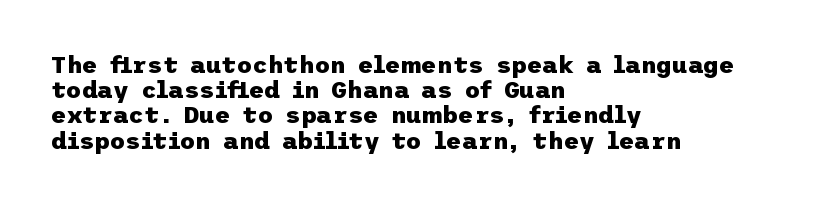
{"italic": "no", "bold": "yes", "underline": "no", "align": "left", "line_spacing": "tight", "line_spacing_ratio": 1.05, "letter_spacing": "normal", "letter_spacing_em": 0.0, "glyph_px": 24}
